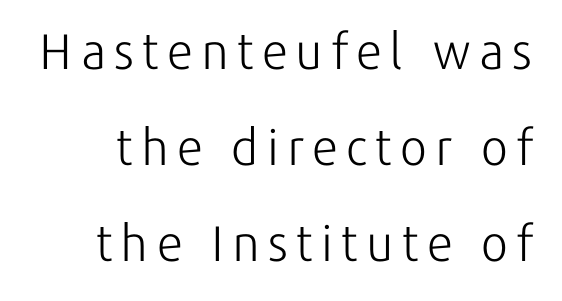
Q: Is the text bold? A: No.
Q: Is the text italic (slanted)? A: No, it is upright.
Q: Is the typeface a serif or a sans-serif typeface? A: Sans-serif.
Q: Is the text underlined? A: No.
Q: Is the spacing between lines tight, normal or loose? A: Loose.
Q: Width (condensed, normal, or wide)? A: Normal.
Q: Stroke contrast? A: Low.
Q: x-height? A: Medium.
Q: Monospaced? A: No.
